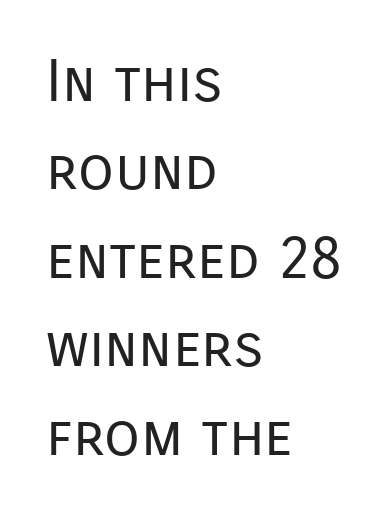
The image shows 59 px regular-weight sans-serif type, upright; set left-aligned, normal line spacing (1.5x), normal letter spacing, not underlined; low stroke contrast and a medium x-height.
